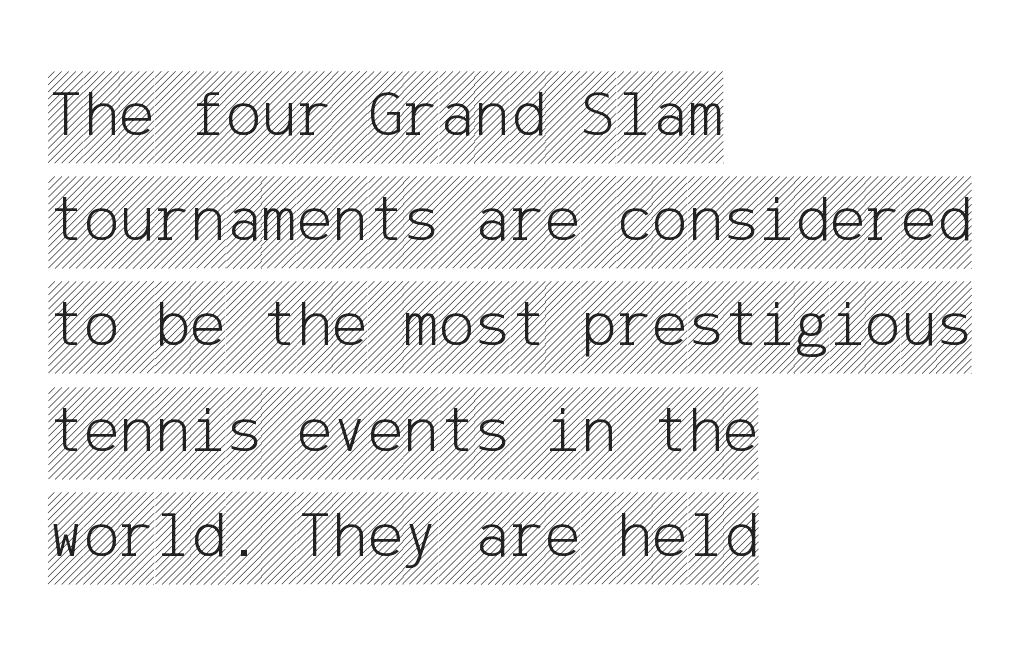
Q: Is the text italic (slanted)? A: No, it is upright.
Q: Is the text underlined? A: No.
Q: How is the paragraph aligned? A: Left-aligned.
Q: Is the spacing between letters normal or unusually wide? A: Normal.
Q: Is the spacing between lines tight, normal or loose? A: Normal.
Q: Width (condensed, normal, or wide)? A: Condensed.
Q: x-height? A: Large.
